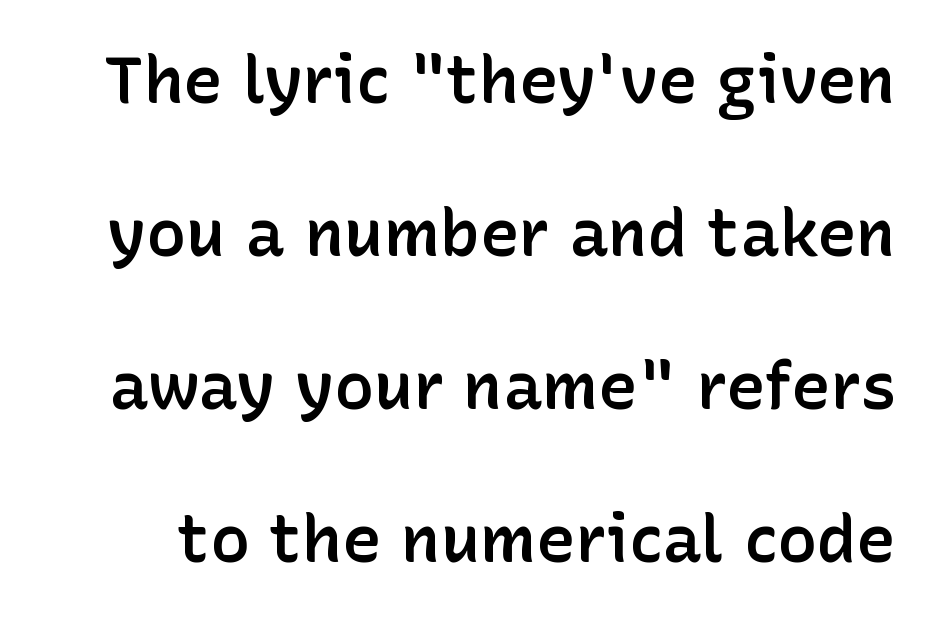
The image shows 66 px semibold sans-serif type, upright; set loose line spacing (2.32x), normal letter spacing, not underlined; low stroke contrast and a medium x-height.
